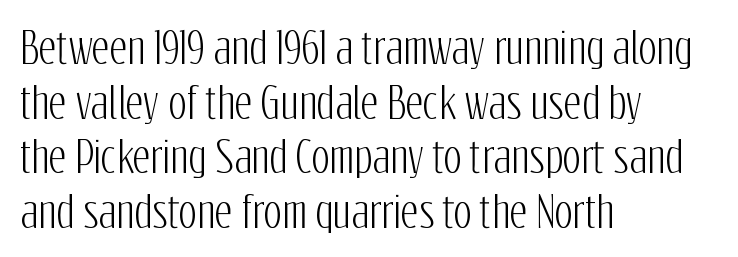
Q: Is the text italic (slanted)? A: No, it is upright.
Q: Is the typeface a serif or a sans-serif typeface? A: Sans-serif.
Q: Is the text underlined? A: No.
Q: How is the paragraph aligned? A: Left-aligned.
Q: Is the spacing between letters normal or unusually wide? A: Normal.
Q: Is the spacing between lines tight, normal or loose? A: Normal.
Q: Width (condensed, normal, or wide)? A: Condensed.
Q: Stroke contrast? A: Low.
Q: x-height? A: Medium.
Q: Monospaced? A: No.
